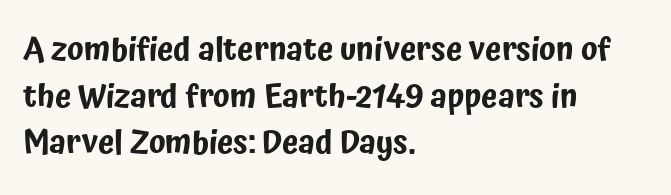
{"serif": "no", "italic": "no", "width": "condensed", "stroke_contrast": "low", "x_height": "medium", "monospaced": "no", "underline": "no", "align": "left", "line_spacing": "normal", "line_spacing_ratio": 1.41, "letter_spacing": "normal", "letter_spacing_em": 0.0, "glyph_px": 33}
